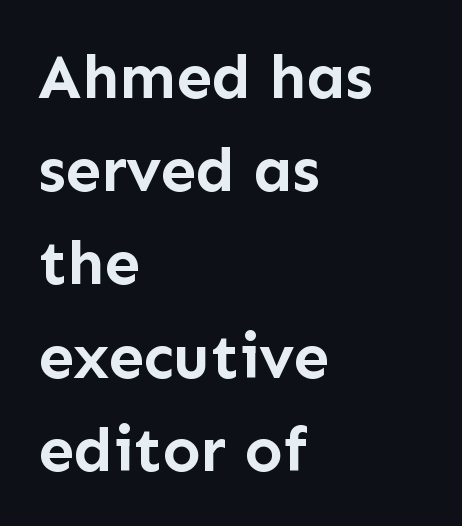
The designer went with a sans here, leaving each stem footless. Think of a printed novel: that variable character pitch is what you see here. The foot of each line stays bare and open. Quick note: not italic, upright.
